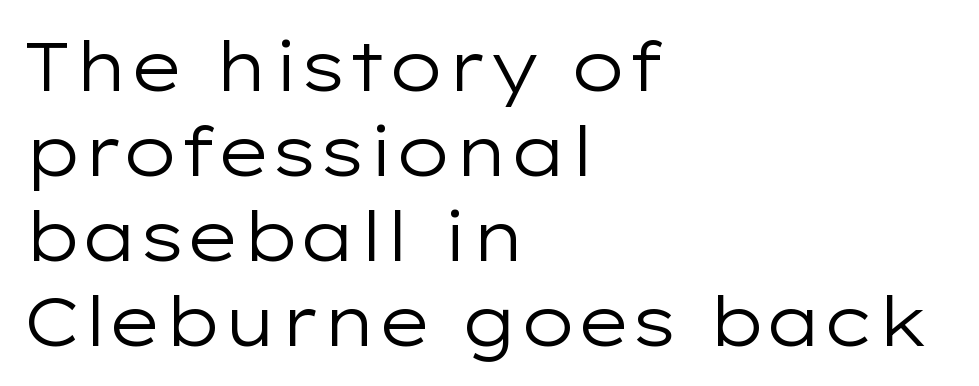
{"serif": "no", "italic": "no", "bold": "no", "weight": "regular", "width": "wide", "stroke_contrast": "low", "x_height": "medium", "monospaced": "no", "underline": "no", "align": "left", "line_spacing_ratio": 1.23, "letter_spacing": "normal", "letter_spacing_em": 0.0, "glyph_px": 69}
